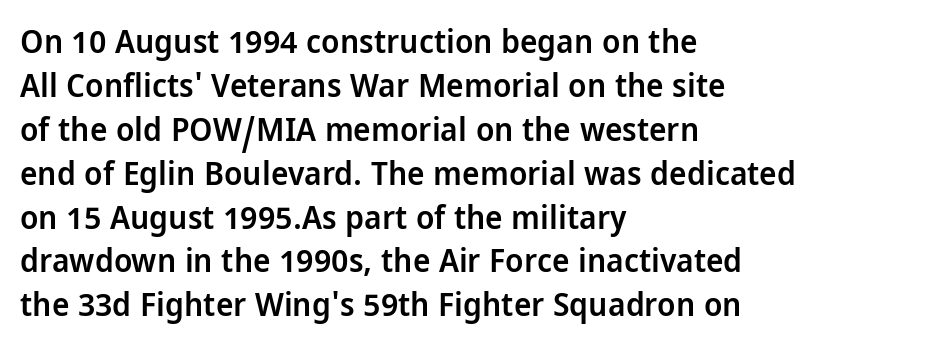
Q: Is the text bold? A: Semi-bold.
Q: Is the text italic (slanted)? A: No, it is upright.
Q: Is the typeface a serif or a sans-serif typeface? A: Sans-serif.
Q: Is the text underlined? A: No.
Q: How is the paragraph aligned? A: Left-aligned.
Q: Is the spacing between letters normal or unusually wide? A: Normal.
Q: Is the spacing between lines tight, normal or loose? A: Normal.
Q: Width (condensed, normal, or wide)? A: Condensed.
Q: Stroke contrast? A: Low.
Q: x-height? A: Large.
Q: Monospaced? A: No.
